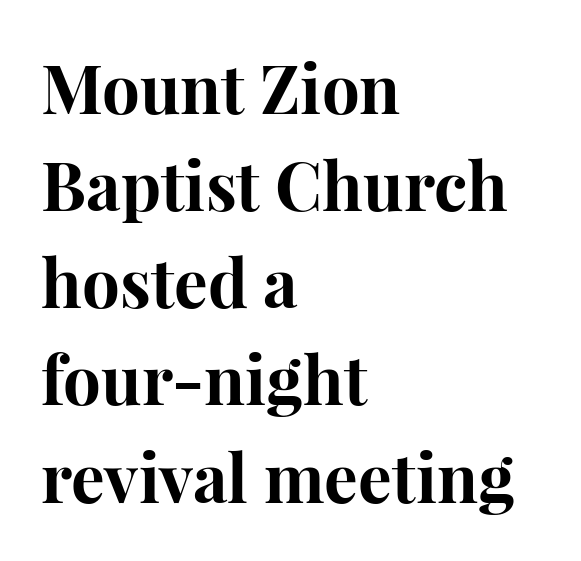
Q: Is the text bold? A: Yes.
Q: Is the text italic (slanted)? A: No, it is upright.
Q: Is the typeface a serif or a sans-serif typeface? A: Serif.
Q: Is the text underlined? A: No.
Q: How is the paragraph aligned? A: Left-aligned.
Q: Is the spacing between letters normal or unusually wide? A: Normal.
Q: Is the spacing between lines tight, normal or loose? A: Normal.
Q: Width (condensed, normal, or wide)? A: Normal.
Q: Stroke contrast? A: High.
Q: x-height? A: Medium.
Q: Monospaced? A: No.
